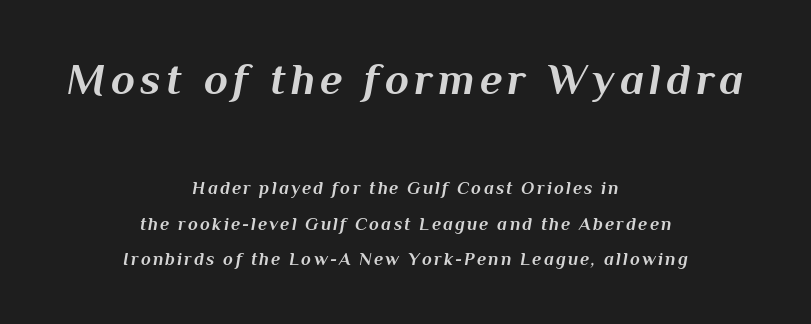
Q: Is the text bold? A: Yes.
Q: Is the text italic (slanted)? A: Yes, it leans right by about 10 degrees.
Q: Is the text underlined? A: No.
Q: How is the paragraph aligned? A: Centered.
Q: Is the spacing between lines tight, normal or loose? A: Loose.
Q: Which block of text is set in a larger size, the first (top) or the second (bottom)? A: The first (top) one.
Q: Width (condensed, normal, or wide)? A: Normal.
Q: Stroke contrast? A: Medium.
Q: x-height? A: Medium.
Q: Monospaced? A: No.
